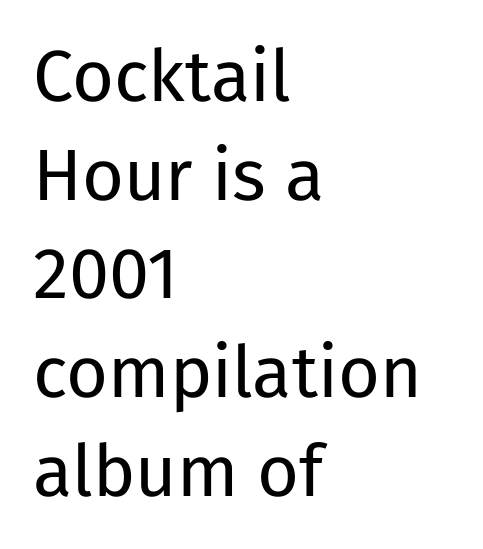
The image shows 72 px regular-weight sans-serif type, upright; set left-aligned, normal line spacing (1.37x), normal letter spacing, not underlined; low stroke contrast and a medium x-height.
